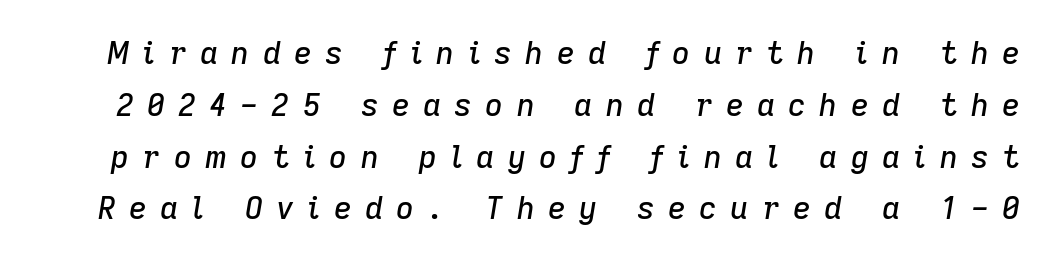
{"italic": "yes", "lean": "right", "slant_degrees": 9, "width": "normal", "stroke_contrast": "low", "x_height": "medium", "monospaced": "no", "underline": "no", "line_spacing": "normal", "line_spacing_ratio": 1.67, "letter_spacing": "wide", "letter_spacing_em": 0.43, "glyph_px": 31}
